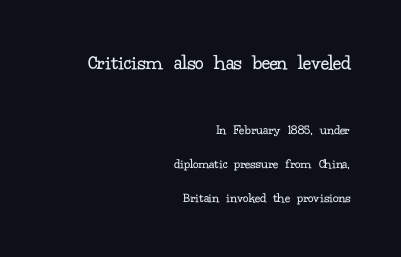
{"italic": "no", "bold": "no", "underline": "no", "align": "right", "line_spacing": "loose", "line_spacing_ratio": 2.43, "letter_spacing": "normal", "letter_spacing_em": 0.0, "larger_block": "first", "size_ratio": 1.57, "glyph_px": 22}
